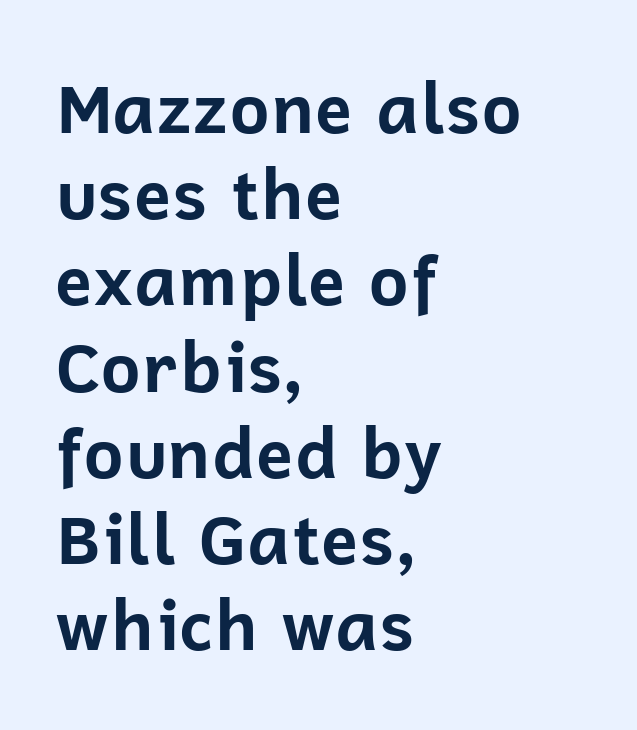
The image shows 69 px bold sans-serif type, upright; set left-aligned, normal line spacing (1.25x), normal letter spacing, not underlined; low stroke contrast and a medium x-height.
